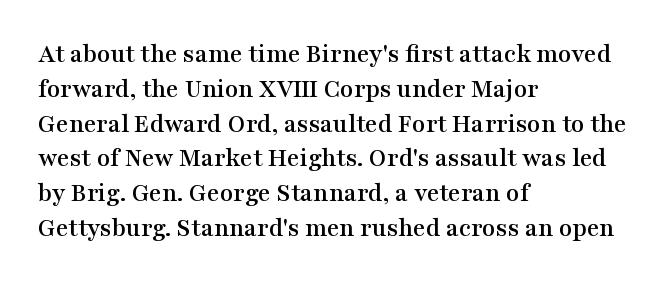
{"italic": "no", "underline": "no", "align": "left", "line_spacing": "normal", "line_spacing_ratio": 1.29, "letter_spacing": "normal", "letter_spacing_em": 0.0, "glyph_px": 27}
